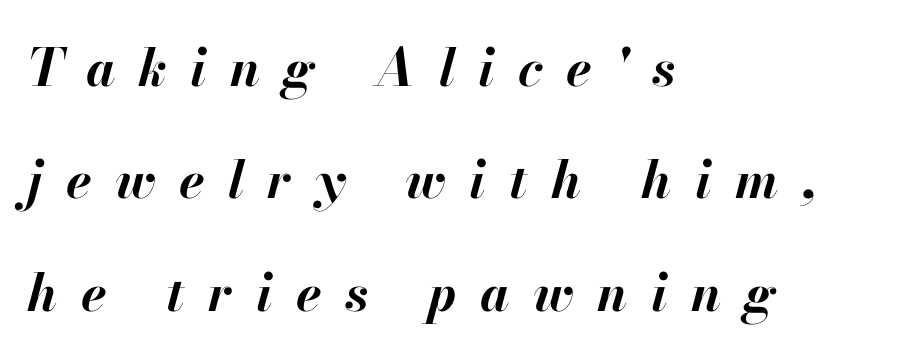
Q: Is the text bold? A: Yes.
Q: Is the text italic (slanted)? A: Yes, it leans right by about 13 degrees.
Q: Is the text underlined? A: No.
Q: How is the paragraph aligned? A: Left-aligned.
Q: Is the spacing between letters normal or unusually wide? A: Unusually wide.
Q: Is the spacing between lines tight, normal or loose? A: Loose.
Q: Width (condensed, normal, or wide)? A: Normal.
Q: Stroke contrast? A: High.
Q: x-height? A: Small.
Q: Monospaced? A: No.
